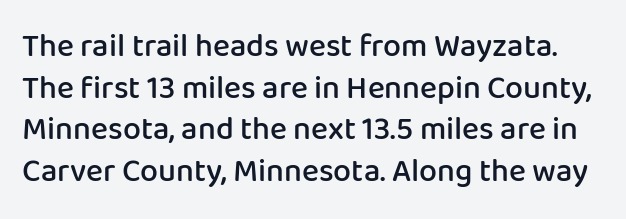
The image shows 32 px semibold sans-serif type, upright; set normal line spacing (1.3x), normal letter spacing, not underlined; low stroke contrast and a medium x-height.
